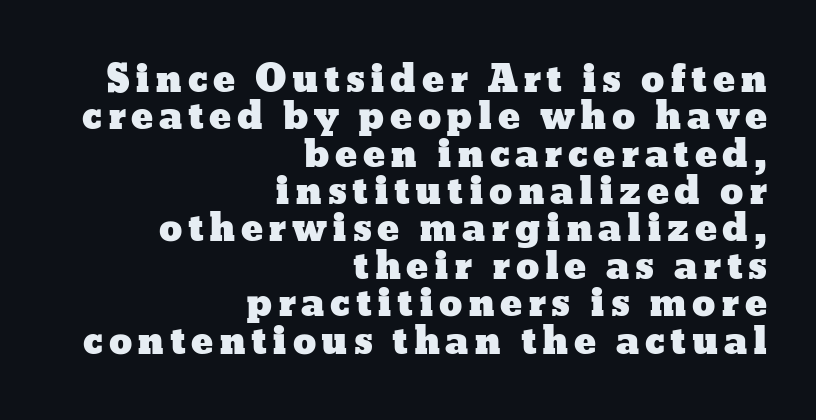
The image shows 37 px wide type, upright; set right-aligned, tight line spacing (1.01x), not underlined; low stroke contrast and a medium x-height.
